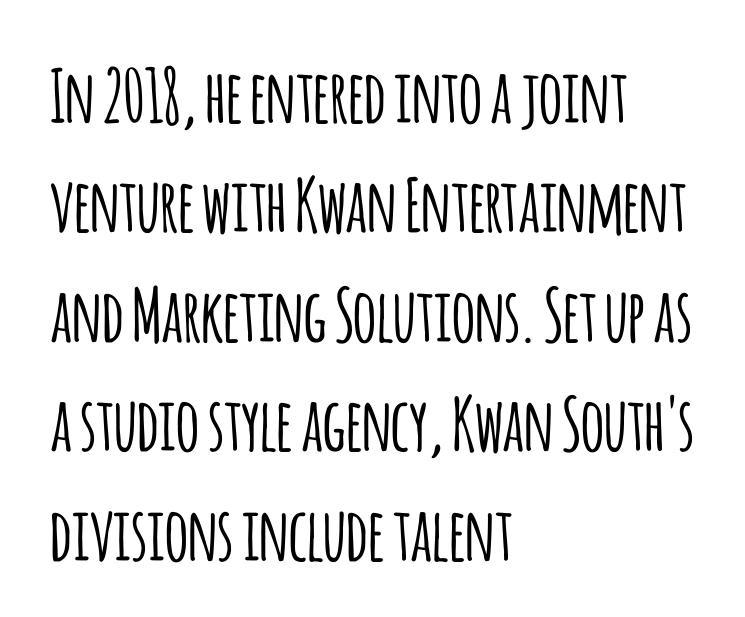
The image shows 73 px condensed sans-serif type, upright; set left-aligned, normal line spacing (1.5x), normal letter spacing, not underlined; low stroke contrast and a large x-height.
